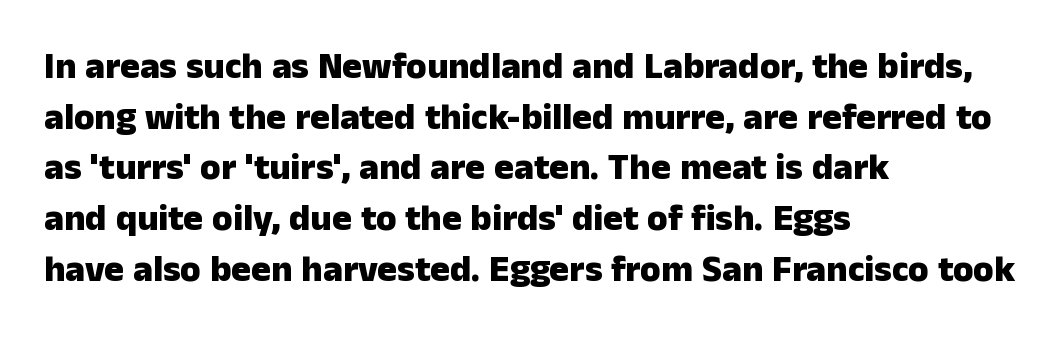
Quick note: interline space is typical. The line texture is even and compact thanks to regular tracking. Notice how the stems are strictly vertical — no italics here. These lines carry a lot of weight — the face is fully bold. Alignment: flush left.
